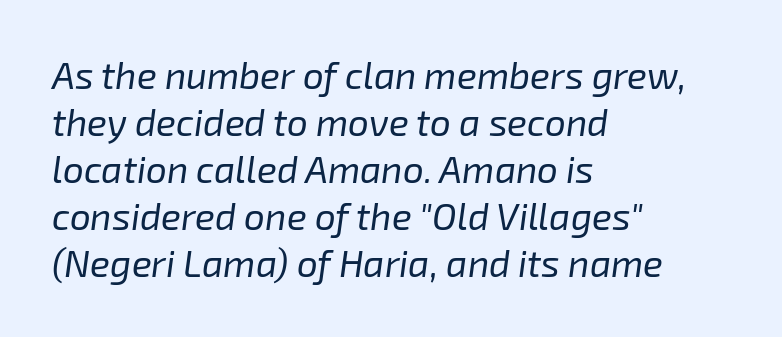
{"italic": "yes", "lean": "right", "slant_degrees": 8, "bold": "no", "weight": "regular", "width": "normal", "stroke_contrast": "low", "x_height": "medium", "monospaced": "no", "underline": "no", "align": "left", "line_spacing": "normal", "line_spacing_ratio": 1.27, "letter_spacing": "normal", "letter_spacing_em": 0.0, "glyph_px": 37}
